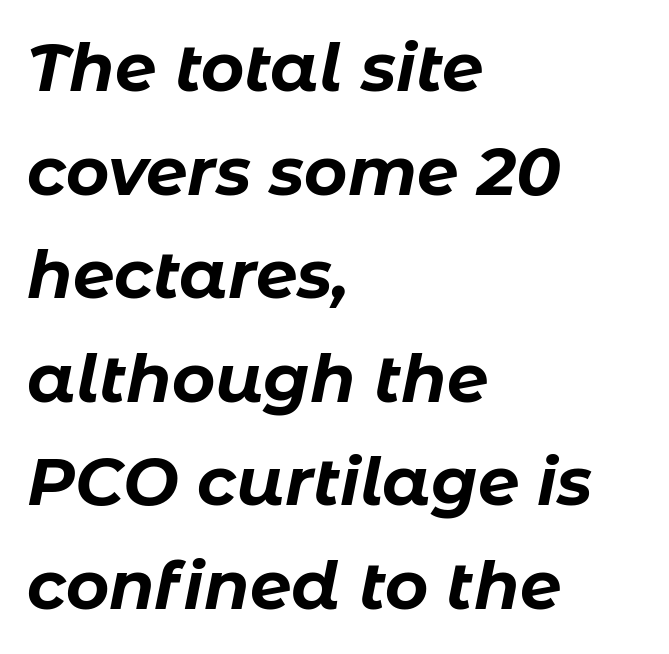
{"italic": "yes", "lean": "right", "slant_degrees": 11, "bold": "yes", "weight": "bold", "width": "normal", "stroke_contrast": "low", "x_height": "medium", "monospaced": "no", "underline": "no", "align": "left", "line_spacing": "normal", "line_spacing_ratio": 1.57, "letter_spacing": "normal", "letter_spacing_em": 0.0, "glyph_px": 66}
